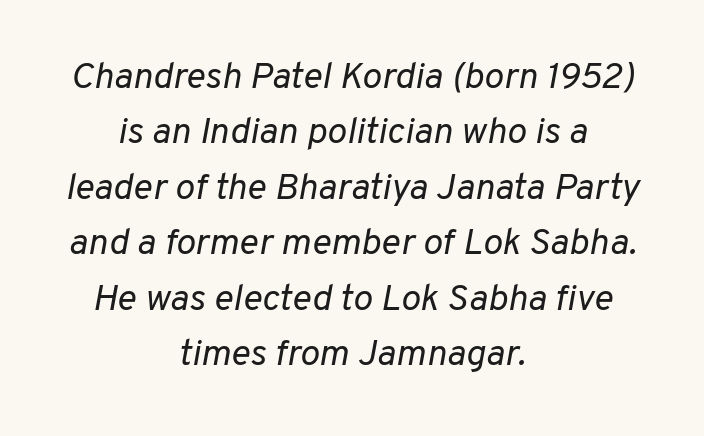
{"italic": "yes", "lean": "right", "slant_degrees": 10, "bold": "no", "weight": "regular", "width": "normal", "stroke_contrast": "low", "x_height": "medium", "monospaced": "no", "underline": "no", "align": "center", "line_spacing": "normal", "line_spacing_ratio": 1.5, "letter_spacing": "normal", "letter_spacing_em": 0.0, "glyph_px": 37}
